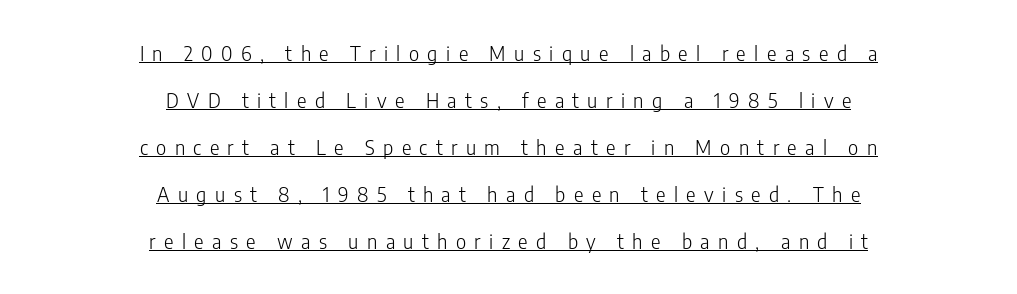
The lettering is marked with a stroke running underneath it. Is this a heavy cut? Hardly; it is regular or lighter. Does extra space separate the letters? Yes, quite a lot of it. Typeset on center — no edge is straight. The typography opts for an upright posture over an oblique one. A great deal of white space separates one row of letters from the next.
